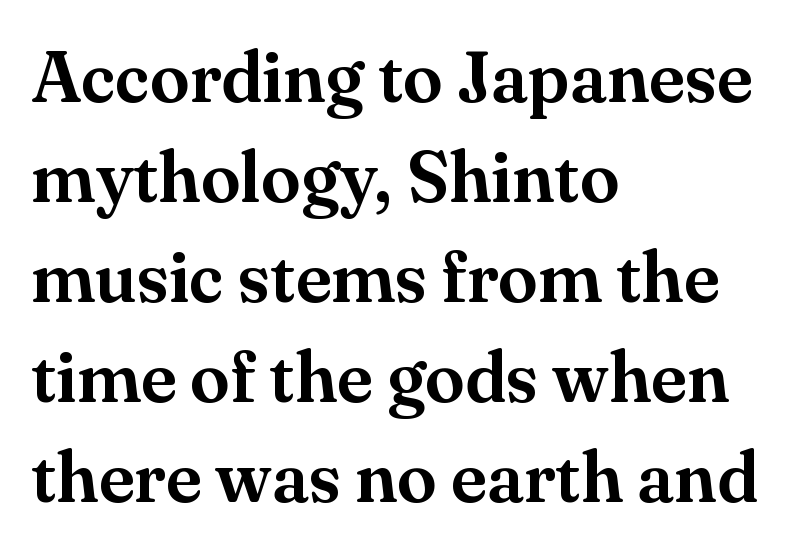
A typesetter would mark this as roman, not italic. The line texture is even and compact thanks to regular tracking. The glyphs in this specimen are seriffed. The passage shown stacks its lines at a standard gap. Plain, unruled lines of type.
